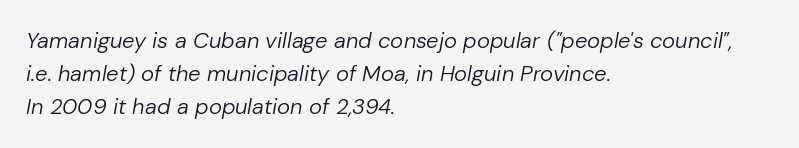
The image shows 22 px text type, italic (leaning right); set left-aligned, normal line spacing (1.51x), normal letter spacing, not underlined.
